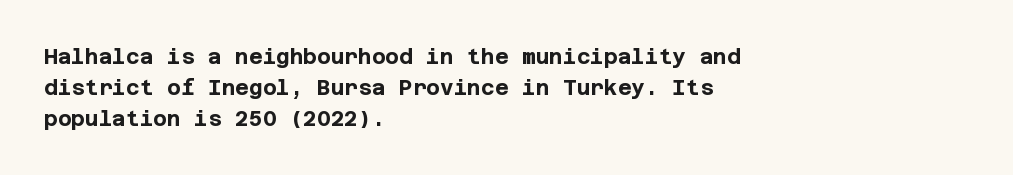
Q: Is the text bold? A: Yes.
Q: Is the text italic (slanted)? A: No, it is upright.
Q: Is the text underlined? A: No.
Q: How is the paragraph aligned? A: Left-aligned.
Q: Is the spacing between letters normal or unusually wide? A: Normal.
Q: Is the spacing between lines tight, normal or loose? A: Normal.
